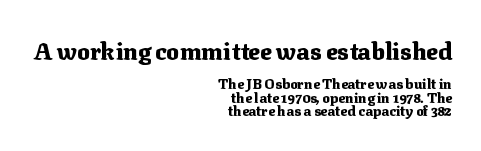
Q: Is the text bold? A: Yes.
Q: Is the text italic (slanted)? A: No, it is upright.
Q: Is the text underlined? A: No.
Q: How is the paragraph aligned? A: Right-aligned.
Q: Is the spacing between letters normal or unusually wide? A: Normal.
Q: Is the spacing between lines tight, normal or loose? A: Tight.
Q: Which block of text is set in a larger size, the first (top) or the second (bottom)? A: The first (top) one.
